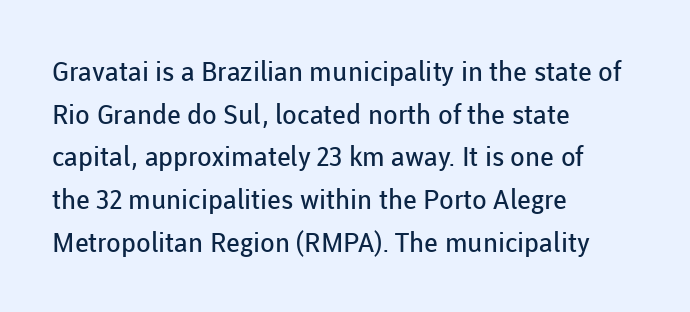
The image shows 27 px text type, upright; set left-aligned, normal line spacing (1.58x), normal letter spacing, not underlined.
